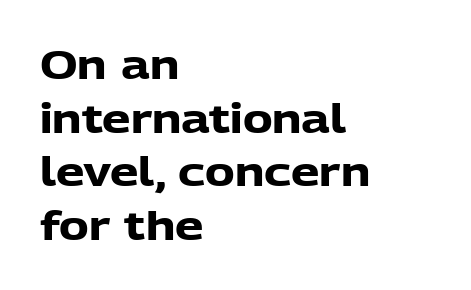
Q: Is the text bold? A: Yes.
Q: Is the text italic (slanted)? A: No, it is upright.
Q: Is the typeface a serif or a sans-serif typeface? A: Sans-serif.
Q: Is the text underlined? A: No.
Q: How is the paragraph aligned? A: Left-aligned.
Q: Is the spacing between letters normal or unusually wide? A: Normal.
Q: Is the spacing between lines tight, normal or loose? A: Normal.
Q: Width (condensed, normal, or wide)? A: Normal.
Q: Stroke contrast? A: Low.
Q: x-height? A: Medium.
Q: Monospaced? A: No.
